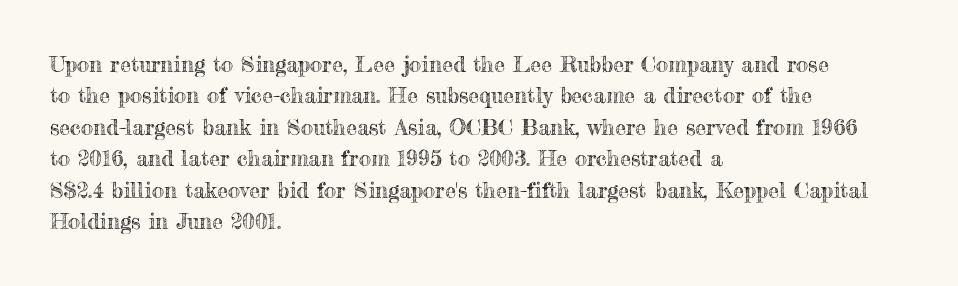
Quick note: underline off. Interline gaps are of average width in this sample. Notice how the stems are strictly vertical — no italics here. How are the letters spaced? Ordinarily, with no added tracking. The lines are quadded left.
